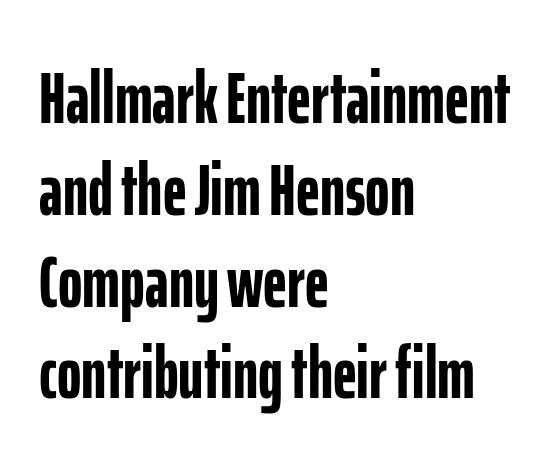
{"serif": "no", "italic": "no", "bold": "yes", "weight": "semibold", "width": "condensed", "stroke_contrast": "low", "x_height": "medium", "monospaced": "no", "underline": "no", "align": "left", "line_spacing_ratio": 1.24, "letter_spacing": "normal", "letter_spacing_em": 0.0, "glyph_px": 74}
